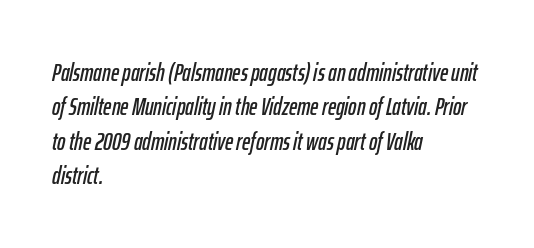
The compositor pushed each line to the left boundary. The leading is moderate, giving the passage an even texture. Characters follow at the spacing the type designer built in. The rendering applies a slant to the glyphs. The space beneath each line is pristine and unruled.
